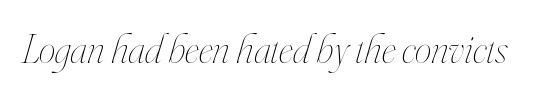
{"italic": "yes", "lean": "right", "slant_degrees": 16, "bold": "no", "weight": "thin", "width": "condensed", "stroke_contrast": "high", "x_height": "small", "monospaced": "no", "underline": "no", "letter_spacing": "normal", "letter_spacing_em": 0.0, "glyph_px": 42}
